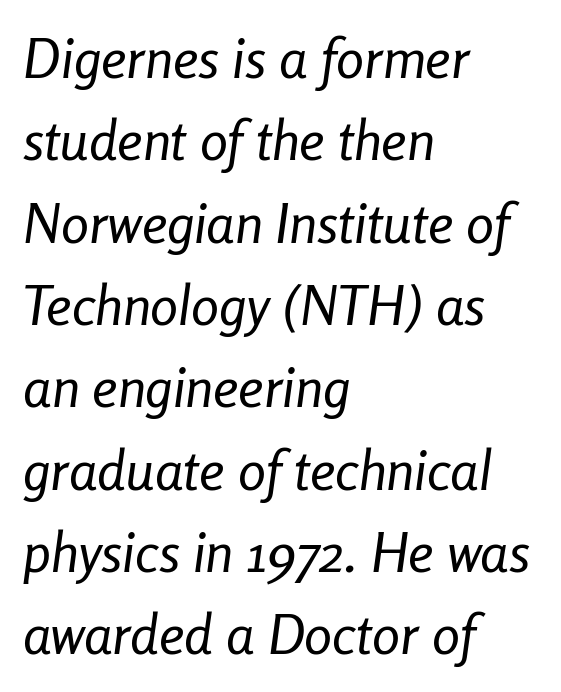
The image shows 56 px regular-weight, condensed type, italic (leaning right); set left-aligned, normal line spacing (1.47x), normal letter spacing, not underlined; low stroke contrast and a medium x-height.
